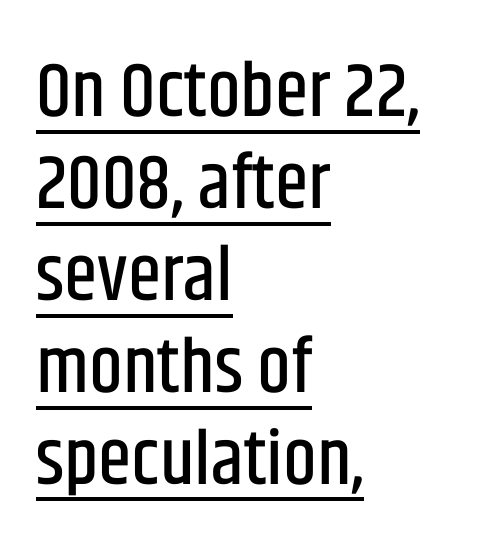
Q: Is the text italic (slanted)? A: No, it is upright.
Q: Is the typeface a serif or a sans-serif typeface? A: Sans-serif.
Q: Is the text underlined? A: Yes.
Q: How is the paragraph aligned? A: Left-aligned.
Q: Is the spacing between letters normal or unusually wide? A: Normal.
Q: Width (condensed, normal, or wide)? A: Condensed.
Q: Stroke contrast? A: Low.
Q: x-height? A: Large.
Q: Monospaced? A: No.
